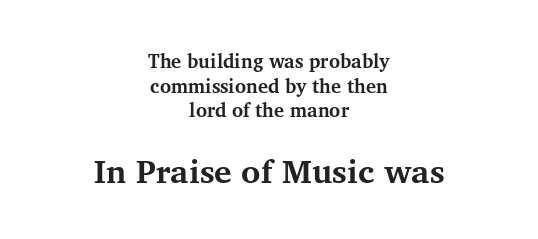
Q: Is the text bold? A: Yes.
Q: Is the text italic (slanted)? A: No, it is upright.
Q: Is the typeface a serif or a sans-serif typeface? A: Serif.
Q: Is the text underlined? A: No.
Q: How is the paragraph aligned? A: Centered.
Q: Is the spacing between letters normal or unusually wide? A: Normal.
Q: Is the spacing between lines tight, normal or loose? A: Normal.
Q: Which block of text is set in a larger size, the first (top) or the second (bottom)? A: The second (bottom) one.
Q: Width (condensed, normal, or wide)? A: Normal.
Q: Stroke contrast? A: Medium.
Q: x-height? A: Medium.
Q: Monospaced? A: No.
